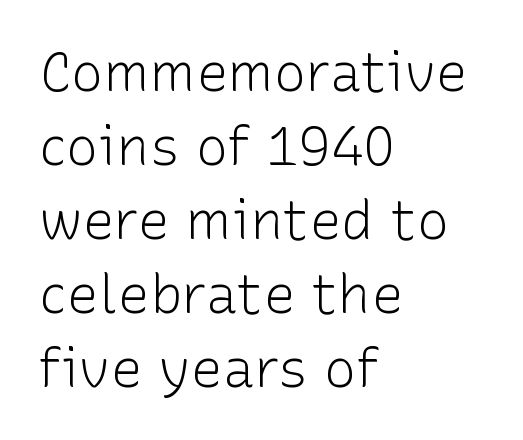
{"serif": "no", "italic": "no", "bold": "no", "weight": "light", "width": "normal", "stroke_contrast": "low", "x_height": "medium", "monospaced": "no", "underline": "no", "align": "left", "line_spacing": "normal", "line_spacing_ratio": 1.37, "letter_spacing": "normal", "letter_spacing_em": 0.0, "glyph_px": 54}
